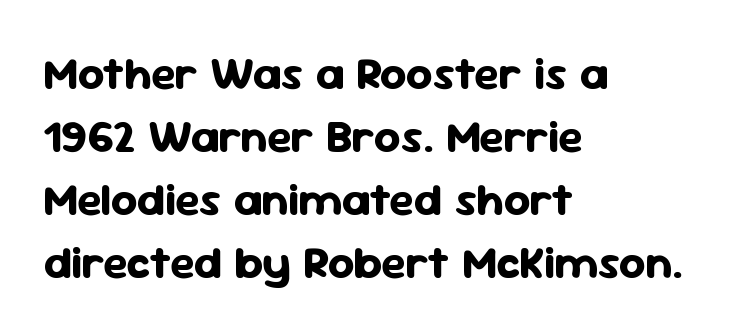
Q: Is the text bold? A: Yes.
Q: Is the text italic (slanted)? A: No, it is upright.
Q: Is the typeface a serif or a sans-serif typeface? A: Sans-serif.
Q: Is the text underlined? A: No.
Q: How is the paragraph aligned? A: Left-aligned.
Q: Is the spacing between letters normal or unusually wide? A: Normal.
Q: Is the spacing between lines tight, normal or loose? A: Normal.
Q: Width (condensed, normal, or wide)? A: Normal.
Q: Stroke contrast? A: Low.
Q: x-height? A: Medium.
Q: Monospaced? A: No.
